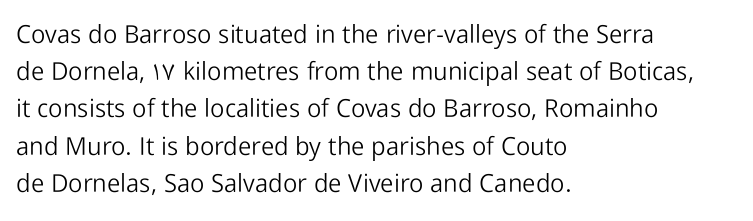
The image shows 25 px text type, upright; set left-aligned, normal line spacing (1.49x), normal letter spacing, not underlined.
